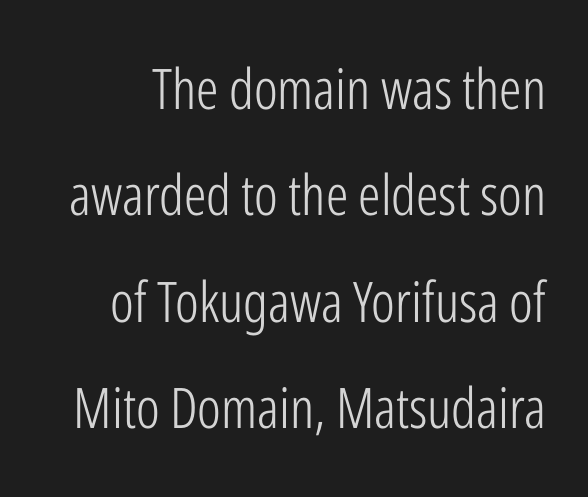
Q: Is the text bold? A: No.
Q: Is the text italic (slanted)? A: No, it is upright.
Q: Is the typeface a serif or a sans-serif typeface? A: Sans-serif.
Q: Is the text underlined? A: No.
Q: Is the spacing between letters normal or unusually wide? A: Normal.
Q: Is the spacing between lines tight, normal or loose? A: Loose.
Q: Width (condensed, normal, or wide)? A: Condensed.
Q: Stroke contrast? A: Low.
Q: x-height? A: Medium.
Q: Monospaced? A: No.
